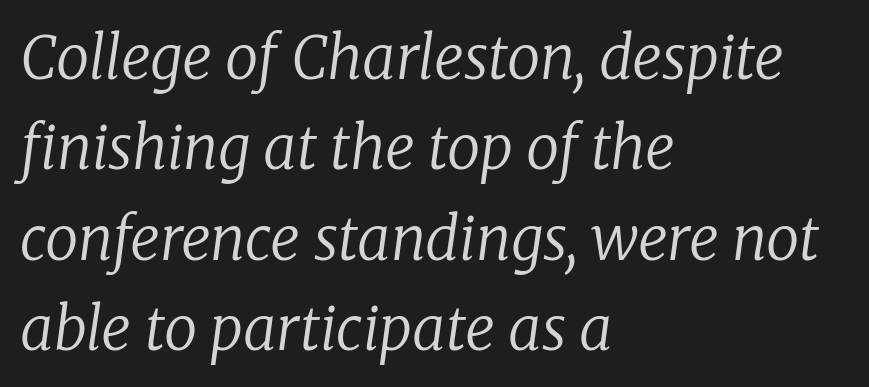
The text was rendered using a seriffed face with decorative stroke endings. Descenders are the only things crossing below the line. The rendering keeps characters at their native spacing. Weight: not bold — regular or lighter. A classic flush-left, rag-right setting is used for this passage. Successive baselines arrive at the customary interval.
